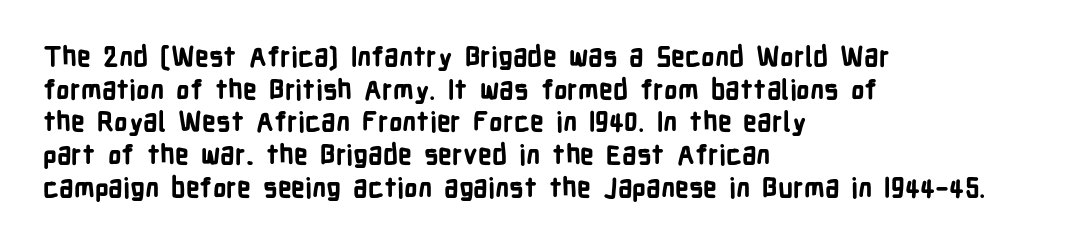
{"italic": "no", "bold": "yes", "underline": "no", "align": "left", "line_spacing_ratio": 1.21, "letter_spacing": "normal", "letter_spacing_em": 0.0, "glyph_px": 27}
